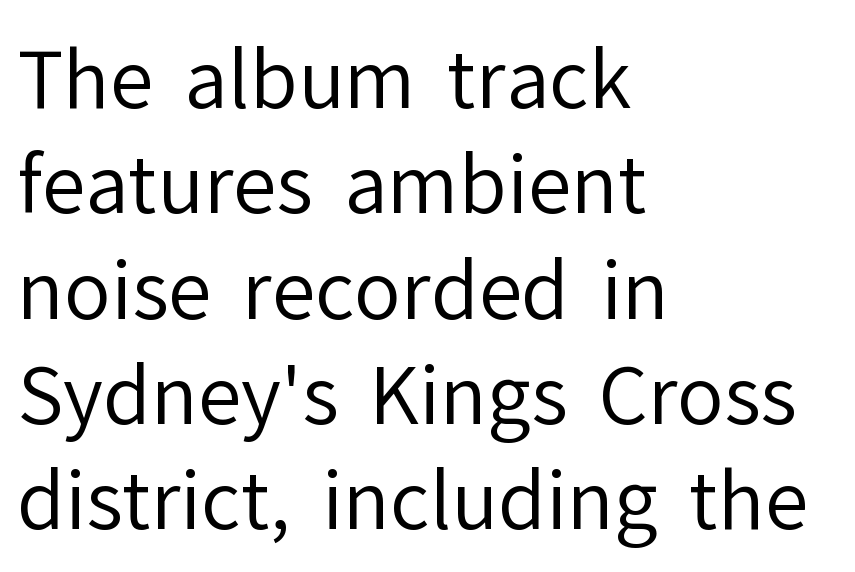
Q: Is the text bold? A: No.
Q: Is the text italic (slanted)? A: No, it is upright.
Q: Is the typeface a serif or a sans-serif typeface? A: Sans-serif.
Q: Is the text underlined? A: No.
Q: How is the paragraph aligned? A: Left-aligned.
Q: Is the spacing between letters normal or unusually wide? A: Normal.
Q: Is the spacing between lines tight, normal or loose? A: Normal.
Q: Width (condensed, normal, or wide)? A: Normal.
Q: Stroke contrast? A: Low.
Q: x-height? A: Medium.
Q: Monospaced? A: No.
